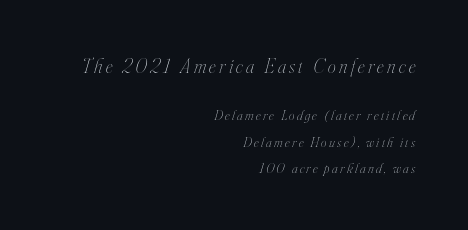
Q: Is the text bold? A: No.
Q: Is the text italic (slanted)? A: Yes, it leans right by about 16 degrees.
Q: Is the text underlined? A: No.
Q: How is the paragraph aligned? A: Right-aligned.
Q: Which block of text is set in a larger size, the first (top) or the second (bottom)? A: The first (top) one.
